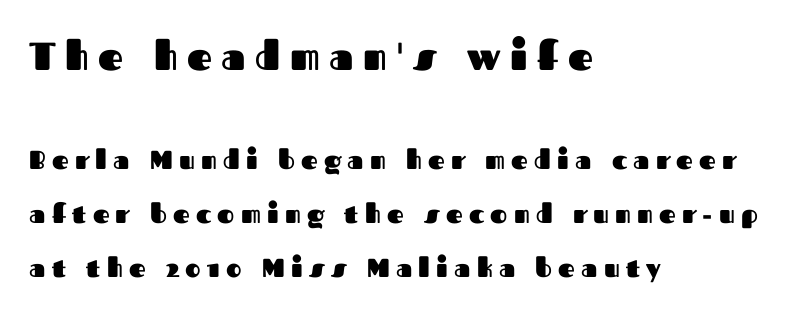
The image shows 39 px heavy sans-serif type, upright; set left-aligned, loose line spacing (2.09x), unusually wide letter spacing (+0.24 em), not underlined; the first (top) block is 1.5x larger; medium stroke contrast and a medium x-height.
